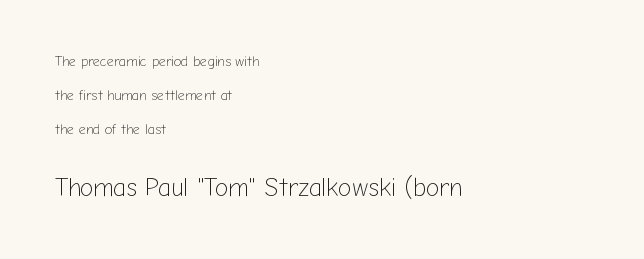
Q: Is the text bold? A: No.
Q: Is the text italic (slanted)? A: No, it is upright.
Q: Is the text underlined? A: No.
Q: How is the paragraph aligned? A: Left-aligned.
Q: Is the spacing between letters normal or unusually wide? A: Normal.
Q: Is the spacing between lines tight, normal or loose? A: Loose.
Q: Which block of text is set in a larger size, the first (top) or the second (bottom)? A: The second (bottom) one.
